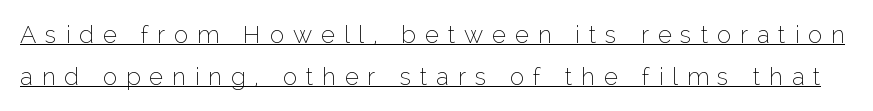
{"italic": "no", "bold": "no", "underline": "yes", "line_spacing_ratio": 1.75, "letter_spacing": "wide", "letter_spacing_em": 0.37, "glyph_px": 24}
